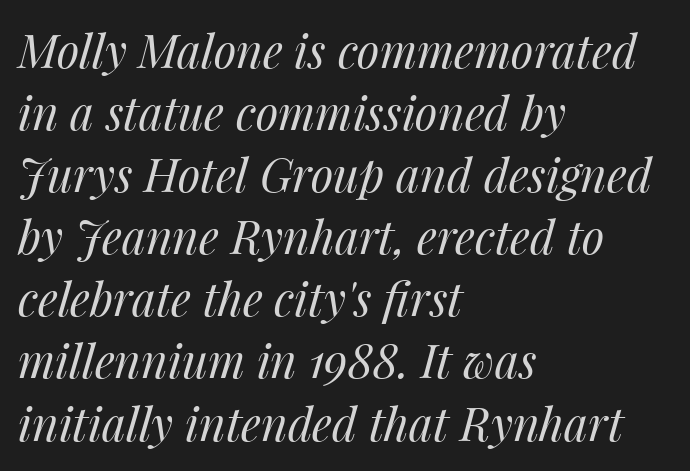
The image shows 46 px regular-weight type, italic (leaning right); set left-aligned, normal line spacing (1.35x), normal letter spacing, not underlined; medium stroke contrast and a medium x-height.
